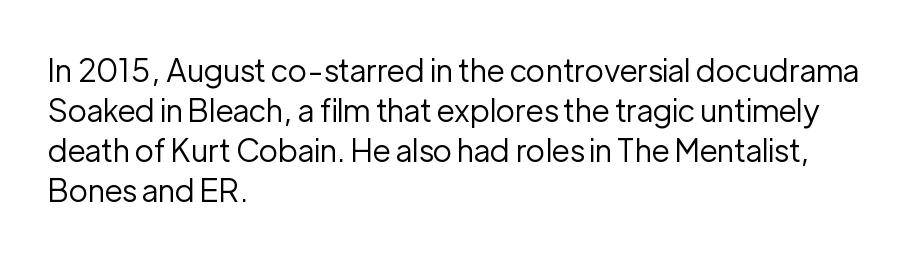
Q: Is the text bold? A: No.
Q: Is the text italic (slanted)? A: No, it is upright.
Q: Is the typeface a serif or a sans-serif typeface? A: Sans-serif.
Q: Is the text underlined? A: No.
Q: How is the paragraph aligned? A: Left-aligned.
Q: Is the spacing between letters normal or unusually wide? A: Normal.
Q: Is the spacing between lines tight, normal or loose? A: Normal.
Q: Width (condensed, normal, or wide)? A: Normal.
Q: Stroke contrast? A: Low.
Q: x-height? A: Medium.
Q: Monospaced? A: No.
